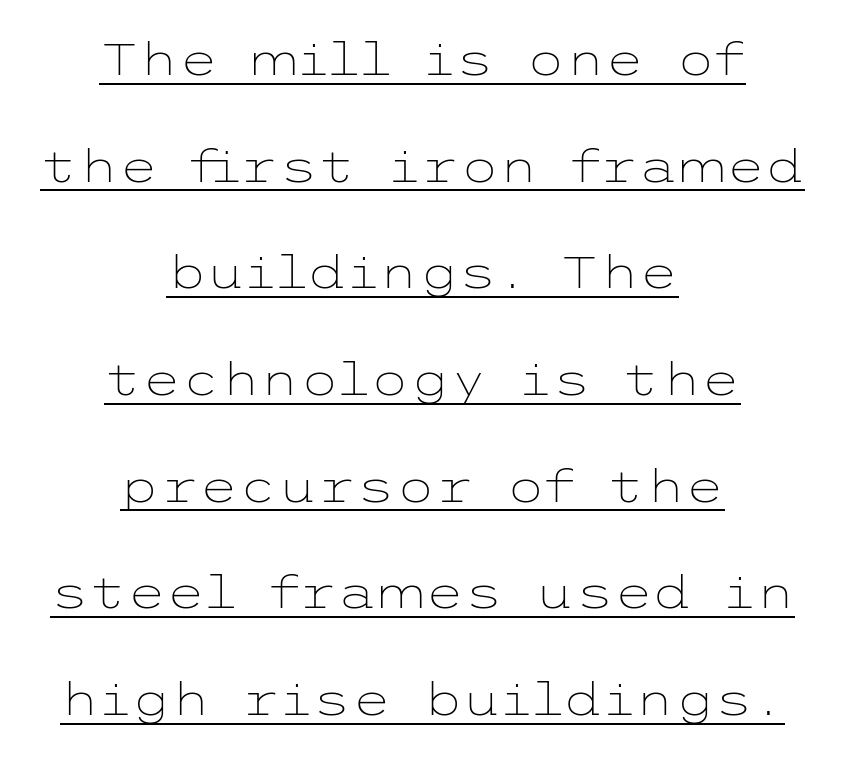
Q: Is the text bold? A: No.
Q: Is the text italic (slanted)? A: No, it is upright.
Q: Is the typeface a serif or a sans-serif typeface? A: Sans-serif.
Q: Is the text underlined? A: Yes.
Q: How is the paragraph aligned? A: Centered.
Q: Is the spacing between letters normal or unusually wide? A: Normal.
Q: Is the spacing between lines tight, normal or loose? A: Loose.
Q: Width (condensed, normal, or wide)? A: Wide.
Q: Stroke contrast? A: Low.
Q: x-height? A: Medium.
